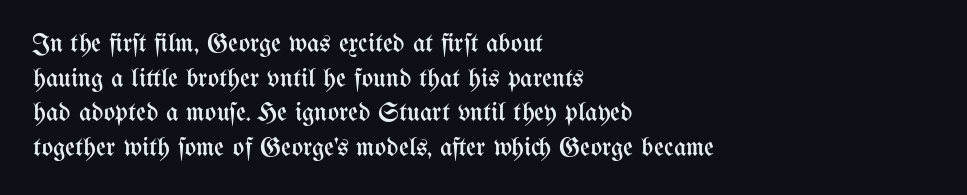
Q: Is the text bold? A: No.
Q: Is the text italic (slanted)? A: No, it is upright.
Q: Is the text underlined? A: No.
Q: How is the paragraph aligned? A: Left-aligned.
Q: Is the spacing between letters normal or unusually wide? A: Normal.
Q: Is the spacing between lines tight, normal or loose? A: Normal.
